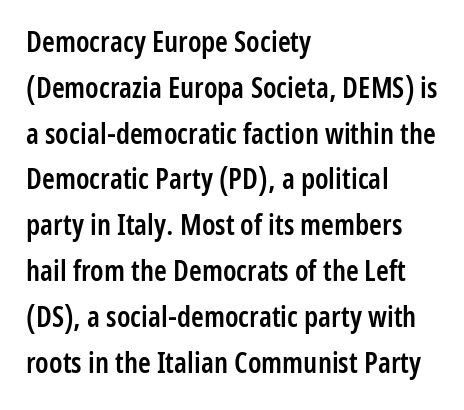
The image shows 29 px semibold, condensed sans-serif type, upright; set left-aligned, normal line spacing (1.58x), normal letter spacing, not underlined; low stroke contrast and a medium x-height.
